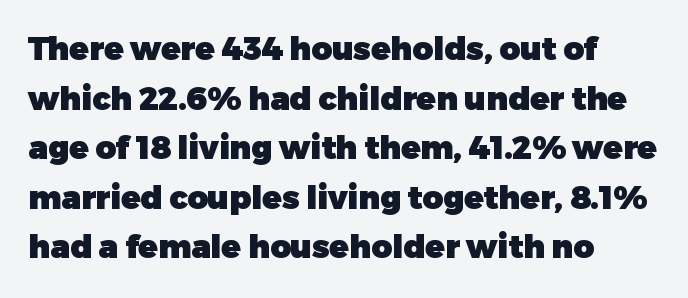
{"serif": "no", "italic": "no", "bold": "yes", "weight": "heavy", "width": "normal", "stroke_contrast": "low", "x_height": "medium", "monospaced": "no", "underline": "no", "align": "left", "line_spacing": "normal", "line_spacing_ratio": 1.55, "letter_spacing": "normal", "letter_spacing_em": 0.0, "glyph_px": 32}
